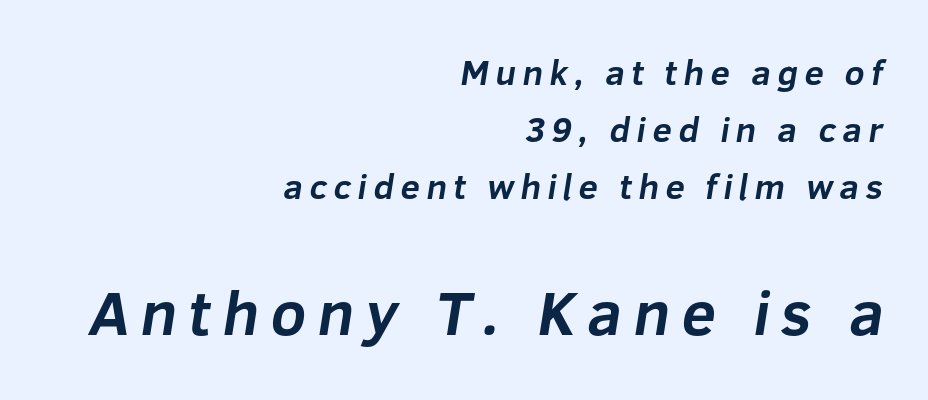
{"serif": "no", "bold": "yes", "weight": "bold", "width": "normal", "stroke_contrast": "low", "x_height": "medium", "monospaced": "no", "underline": "no", "align": "right", "line_spacing": "normal", "line_spacing_ratio": 1.63, "larger_block": "second", "size_ratio": 1.77, "glyph_px": 62}
